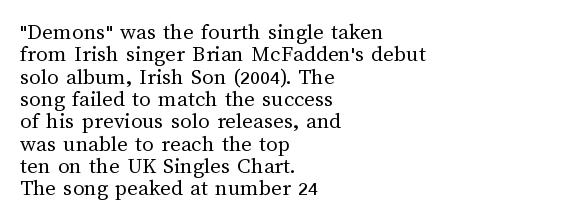
The image shows 23 px text type, upright; set left-aligned, tight line spacing (0.97x), normal letter spacing, not underlined.
